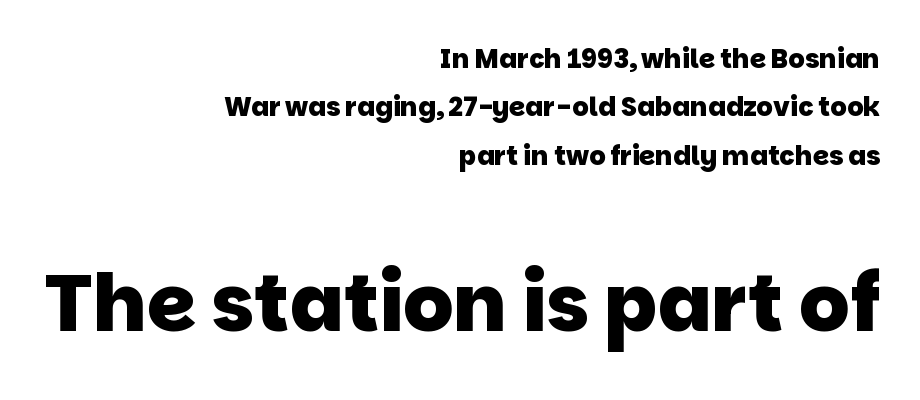
The face used here is proportionally spaced, like ordinary book or web type. Which of the two is more prominent by size? The second, at the bottom. Are there feet on the stems? There aren't — it's a sans. The sample has been set heavy, in full bold.
